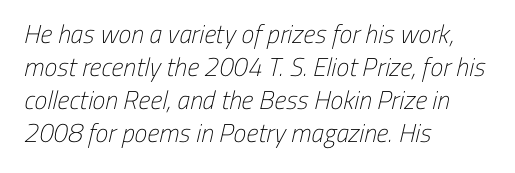
The image shows 26 px text type; set left-aligned, normal line spacing (1.27x), normal letter spacing, not underlined.
